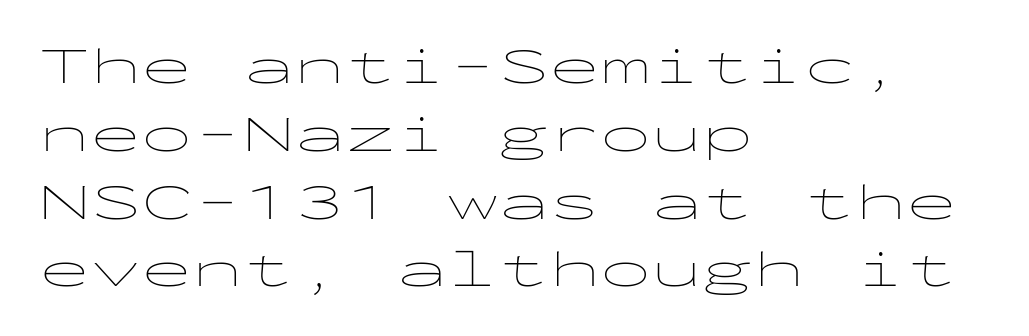
{"serif": "no", "italic": "no", "bold": "no", "weight": "thin", "width": "wide", "stroke_contrast": "low", "x_height": "medium", "monospaced": "yes", "underline": "no", "align": "left", "line_spacing": "normal", "line_spacing_ratio": 1.33, "letter_spacing": "normal", "letter_spacing_em": 0.0, "glyph_px": 51}
